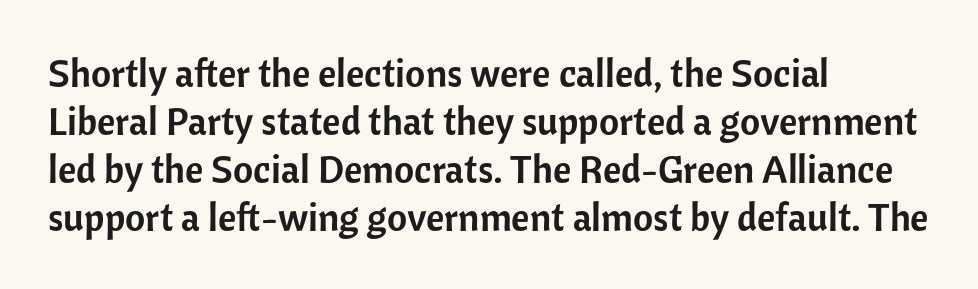
Q: Is the text italic (slanted)? A: No, it is upright.
Q: Is the typeface a serif or a sans-serif typeface? A: Sans-serif.
Q: Is the text underlined? A: No.
Q: How is the paragraph aligned? A: Left-aligned.
Q: Is the spacing between letters normal or unusually wide? A: Normal.
Q: Width (condensed, normal, or wide)? A: Normal.
Q: Stroke contrast? A: Low.
Q: x-height? A: Medium.
Q: Monospaced? A: No.
